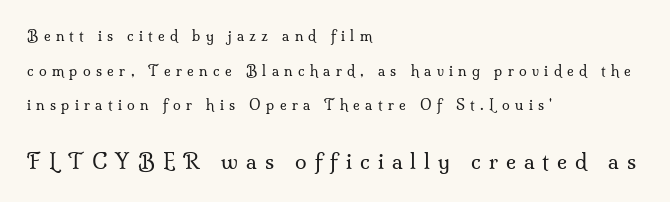
{"italic": "no", "bold": "no", "underline": "no", "align": "left", "line_spacing": "loose", "line_spacing_ratio": 2.48, "letter_spacing": "wide", "letter_spacing_em": 0.38, "larger_block": "second", "size_ratio": 1.5, "glyph_px": 21}
